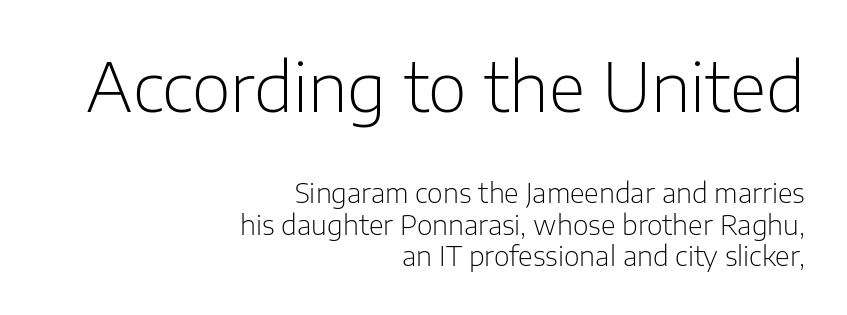
Q: Is the text bold? A: No.
Q: Is the text italic (slanted)? A: No, it is upright.
Q: Is the typeface a serif or a sans-serif typeface? A: Sans-serif.
Q: Is the text underlined? A: No.
Q: How is the paragraph aligned? A: Right-aligned.
Q: Is the spacing between letters normal or unusually wide? A: Normal.
Q: Which block of text is set in a larger size, the first (top) or the second (bottom)? A: The first (top) one.
Q: Width (condensed, normal, or wide)? A: Normal.
Q: Stroke contrast? A: Low.
Q: x-height? A: Medium.
Q: Monospaced? A: No.
